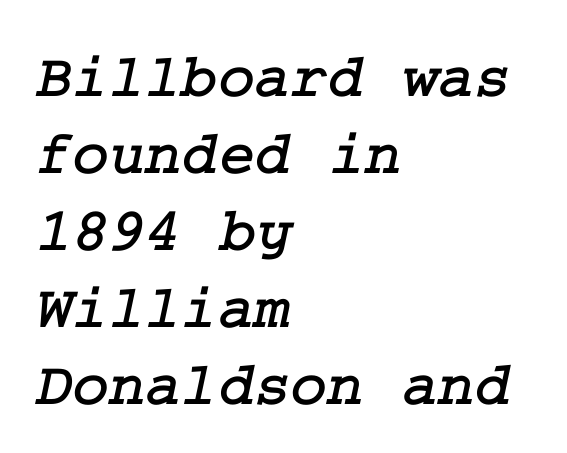
Q: Is the typeface a serif or a sans-serif typeface? A: Serif.
Q: Is the text underlined? A: No.
Q: How is the paragraph aligned? A: Left-aligned.
Q: Is the spacing between letters normal or unusually wide? A: Normal.
Q: Width (condensed, normal, or wide)? A: Normal.
Q: Stroke contrast? A: Low.
Q: x-height? A: Medium.
